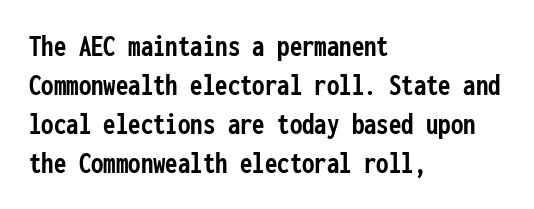
Each glyph is drawn with heavy, bold strokes. Underlining? Definitely not there. Looks like terminal output: every glyph gets an equal slot. These lines stack with their left ends in a neat column. The type family on display is of the sans-serif kind. This rendering leaves character spacing at its baseline value.
